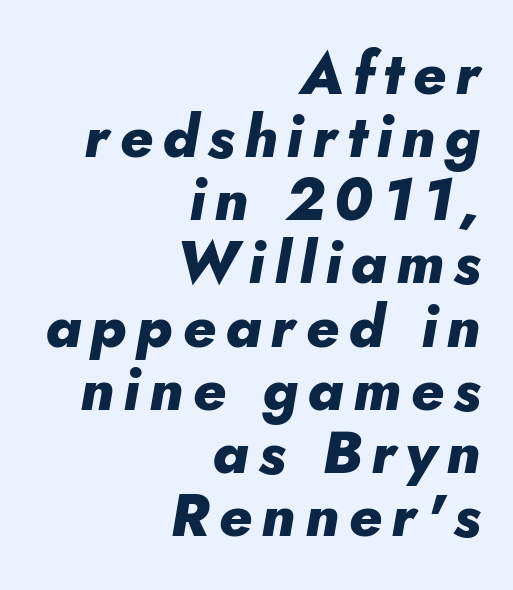
The image shows 59 px heavy type, italic (leaning right); set right-aligned, tight line spacing (1.07x), not underlined; low stroke contrast and a small x-height.
